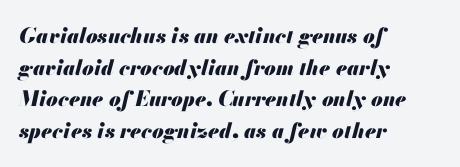
Leading matches the norm, producing a regular column. An italicized treatment has been applied to the whole sample. Plenty of ink on the page — the face is bold. Is the letter spacing exaggerated? No — it looks like the ordinary default. Underline: absent.
